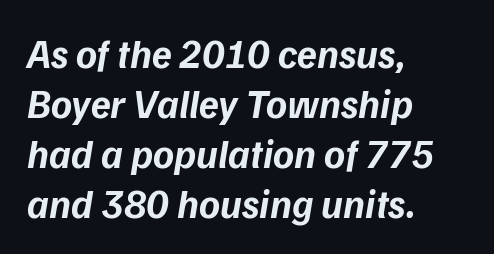
Q: Is the text bold? A: Yes.
Q: Is the typeface a serif or a sans-serif typeface? A: Sans-serif.
Q: Is the text underlined? A: No.
Q: How is the paragraph aligned? A: Left-aligned.
Q: Is the spacing between letters normal or unusually wide? A: Normal.
Q: Is the spacing between lines tight, normal or loose? A: Normal.
Q: Width (condensed, normal, or wide)? A: Normal.
Q: Stroke contrast? A: Low.
Q: x-height? A: Medium.
Q: Monospaced? A: No.
